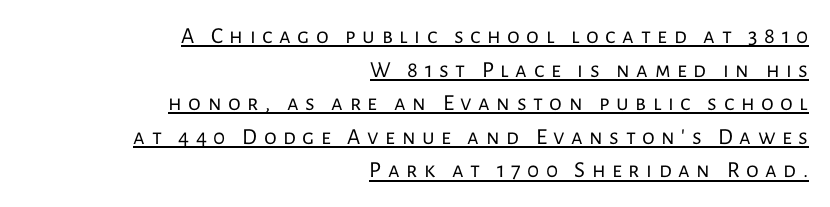
{"italic": "no", "bold": "no", "underline": "yes", "align": "right", "line_spacing": "normal", "line_spacing_ratio": 1.46, "letter_spacing": "wide", "letter_spacing_em": 0.28, "glyph_px": 23}
